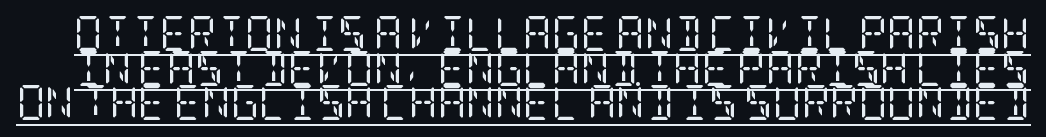
{"serif": "yes", "italic": "no", "bold": "no", "weight": "regular", "width": "condensed", "stroke_contrast": "low", "x_height": "large", "underline": "yes", "line_spacing": "tight", "line_spacing_ratio": 0.99, "letter_spacing": "normal", "letter_spacing_em": 0.0, "glyph_px": 35}
